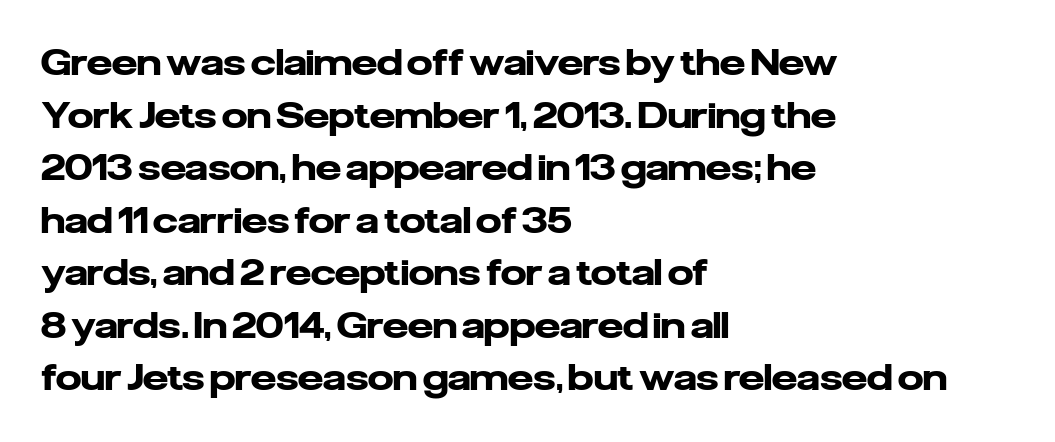
When letters stand straight like this, we call the style roman or upright. All the whitespace from short lines collects on the right. The rendering shows plain stroke endings on the letterforms — a sans-serif design. Spacing between characters is what you'd get straight out of the box. Baseline-to-baseline distance is the conventional proportion of letter height.
